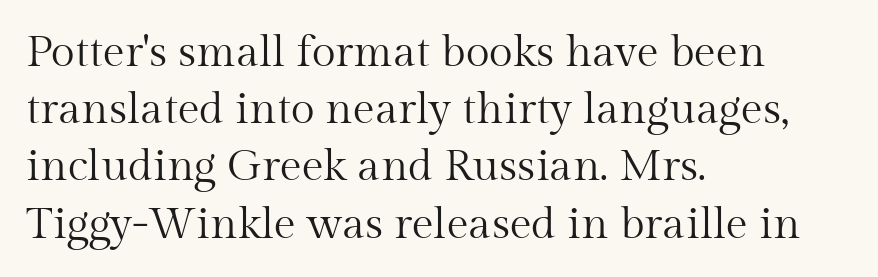
The image shows 44 px regular-weight serif type, upright; set left-aligned, normal line spacing (1.3x), normal letter spacing, not underlined; medium stroke contrast and a medium x-height.
